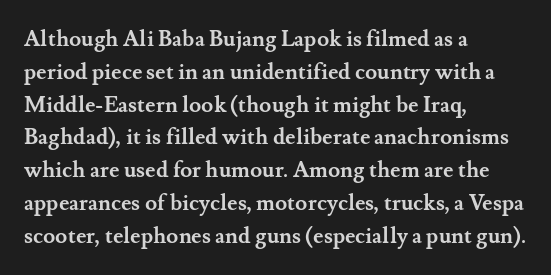
{"italic": "no", "bold": "yes", "underline": "no", "align": "left", "line_spacing": "normal", "line_spacing_ratio": 1.49, "letter_spacing": "normal", "letter_spacing_em": 0.0, "glyph_px": 22}
